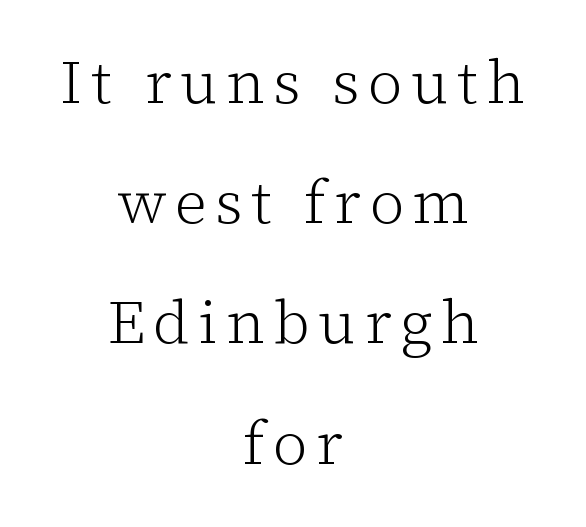
The image shows 61 px light serif type, upright; set centered, loose line spacing (1.97x), not underlined; low stroke contrast and a medium x-height.
